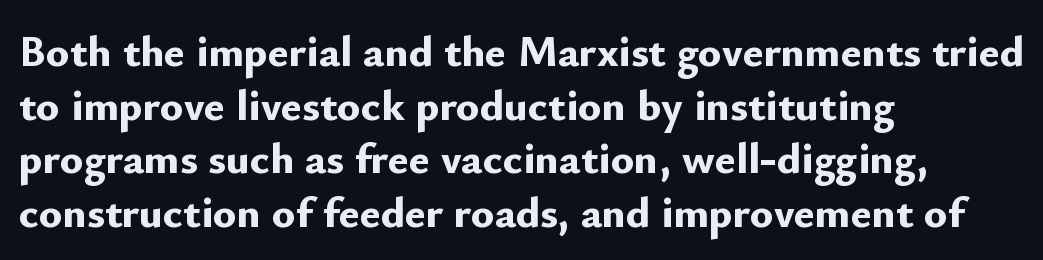
Q: Is the text bold? A: Yes.
Q: Is the text italic (slanted)? A: No, it is upright.
Q: Is the typeface a serif or a sans-serif typeface? A: Sans-serif.
Q: Is the text underlined? A: No.
Q: How is the paragraph aligned? A: Left-aligned.
Q: Is the spacing between letters normal or unusually wide? A: Normal.
Q: Width (condensed, normal, or wide)? A: Normal.
Q: Stroke contrast? A: Low.
Q: x-height? A: Small.
Q: Monospaced? A: No.
